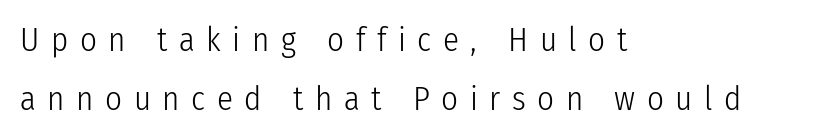
Q: Is the text bold? A: No.
Q: Is the text italic (slanted)? A: No, it is upright.
Q: Is the typeface a serif or a sans-serif typeface? A: Sans-serif.
Q: Is the text underlined? A: No.
Q: How is the paragraph aligned? A: Left-aligned.
Q: Is the spacing between letters normal or unusually wide? A: Unusually wide.
Q: Width (condensed, normal, or wide)? A: Condensed.
Q: Stroke contrast? A: Low.
Q: x-height? A: Medium.
Q: Monospaced? A: No.
